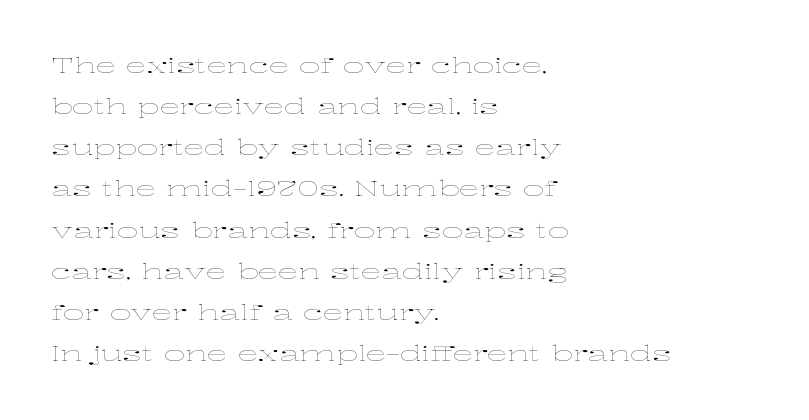
Think standard paragraph weight, or any step lighter than that. Tracking value appears to be zero — textbook default spacing. Successive baselines arrive slowly, with a big drop between each. The compositor pushed each line to the left boundary. The zone under the glyphs is completely vacant. These lines were composed using upright roman letters.
